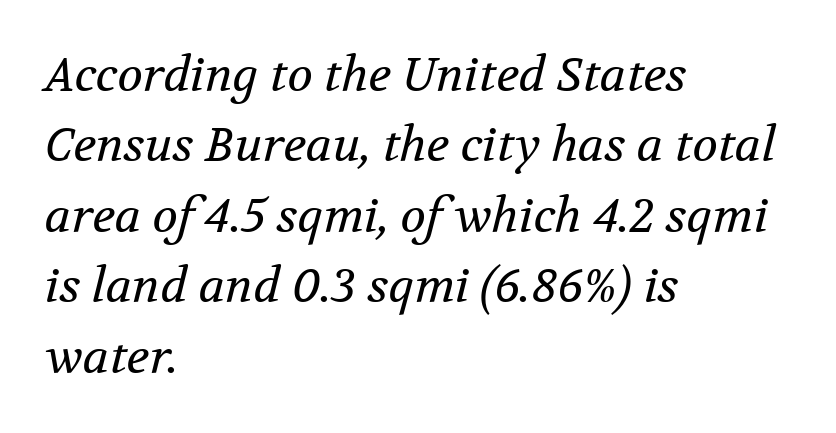
Characters follow at the spacing the type designer built in. The font sits on the lighter half of the weight spectrum, regular included. It's the slanting kind of type. Check where the strokes stop: tiny serifs finish them off. Interline gaps are of average width in this sample. Unmarked baselines from the first word to the last.
